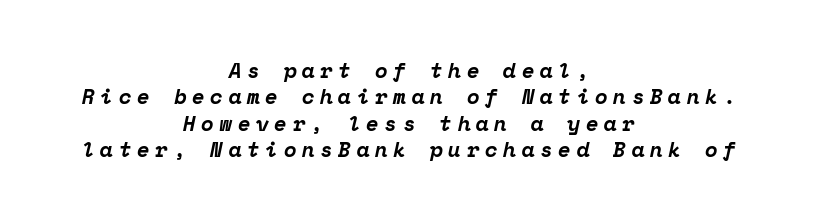
Q: Is the text bold? A: Yes.
Q: Is the text italic (slanted)? A: Yes, it leans right by about 12 degrees.
Q: Is the text underlined? A: No.
Q: How is the paragraph aligned? A: Centered.
Q: Is the spacing between letters normal or unusually wide? A: Unusually wide.
Q: Is the spacing between lines tight, normal or loose? A: Normal.
